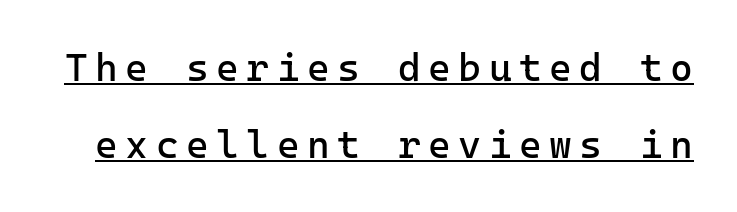
{"serif": "no", "italic": "no", "bold": "no", "weight": "regular", "width": "normal", "stroke_contrast": "low", "x_height": "medium", "monospaced": "yes", "underline": "yes", "line_spacing": "loose", "line_spacing_ratio": 1.97, "glyph_px": 39}
